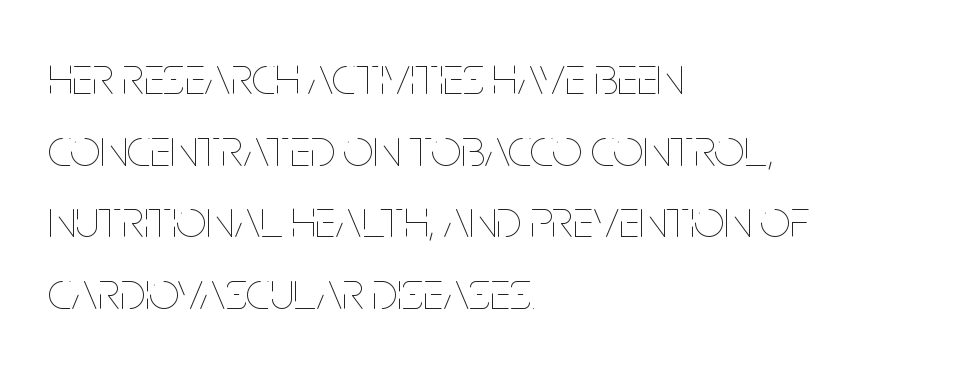
{"italic": "no", "bold": "no", "weight": "thin", "width": "condensed", "stroke_contrast": "low", "x_height": "large", "monospaced": "no", "underline": "no", "align": "left", "line_spacing": "normal", "line_spacing_ratio": 1.35, "letter_spacing": "normal", "letter_spacing_em": 0.0, "glyph_px": 53}
